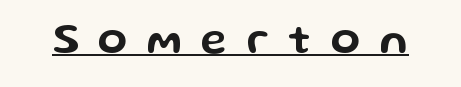
The image shows 43 px wide sans-serif type, upright; set unusually wide letter spacing (+0.46 em), underlined; low stroke contrast and a medium x-height.
